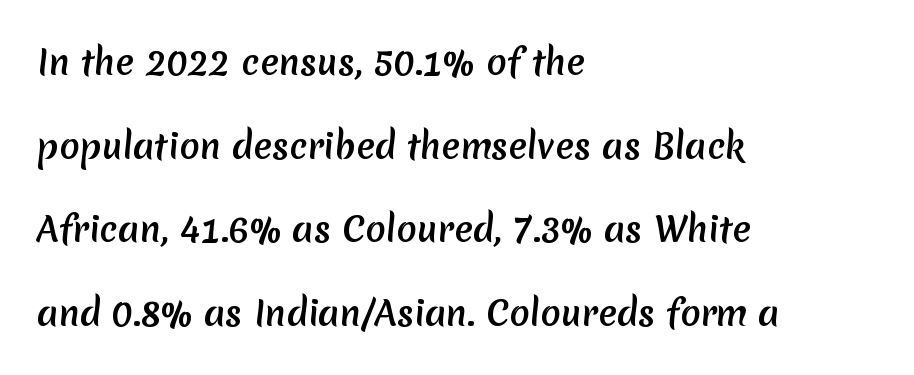
{"serif": "no", "width": "normal", "stroke_contrast": "medium", "x_height": "medium", "monospaced": "no", "underline": "no", "align": "left", "line_spacing": "loose", "line_spacing_ratio": 2.46, "letter_spacing": "normal", "letter_spacing_em": 0.0, "glyph_px": 34}
